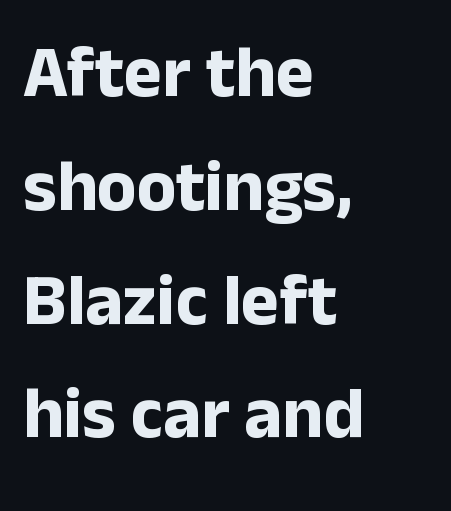
You could not count columns in this text — the font is proportionally spaced. The letters sit at their default tracking, neither squeezed nor spread. Notice how the passage keeps a crisp vertical edge on the left only. The specimen omits any rule beneath the text block's lines.
